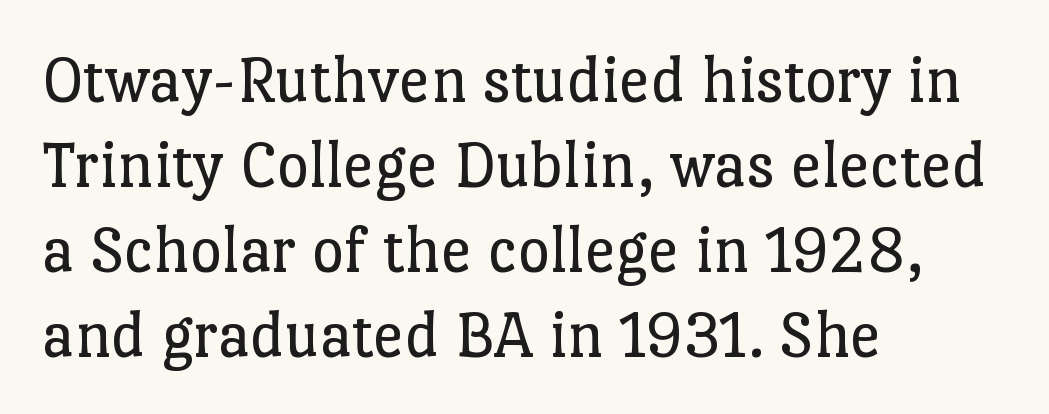
The image shows 69 px regular-weight serif type, upright; set left-aligned, line spacing 1.23x, normal letter spacing, not underlined; low stroke contrast and a medium x-height.
